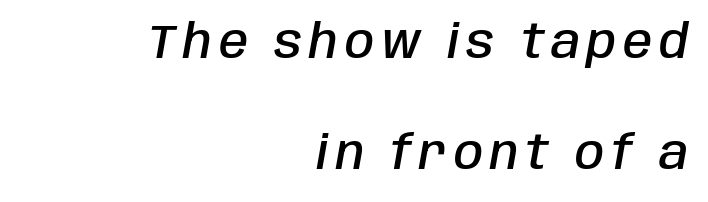
The image shows 47 px semibold, condensed type, italic (leaning right); set right-aligned, loose line spacing (2.37x), not underlined; low stroke contrast and a large x-height.
